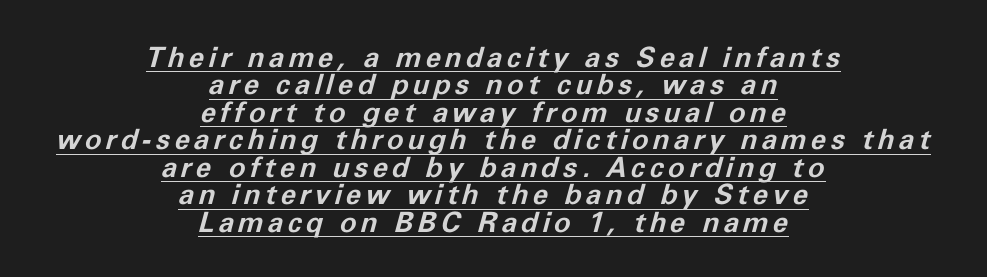
The face used here has the dense, thick strokes of a bold. Characters are canted at an angle relative to the baseline's perpendicular. The lines are quadded center. Baseline-to-baseline distance is barely more than the letter height. Underline: present. The rendering uses natural spacing where letterforms have individual widths.
